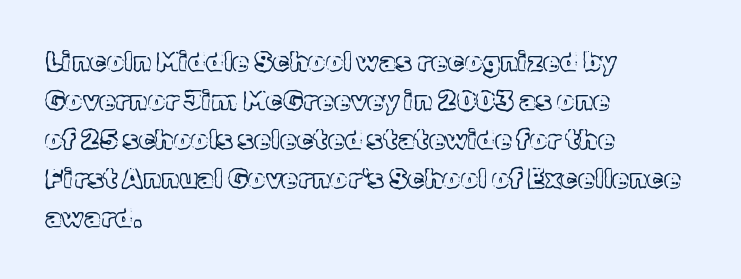
{"italic": "no", "underline": "no", "align": "left", "line_spacing": "normal", "line_spacing_ratio": 1.44, "letter_spacing": "normal", "letter_spacing_em": 0.0, "glyph_px": 27}
